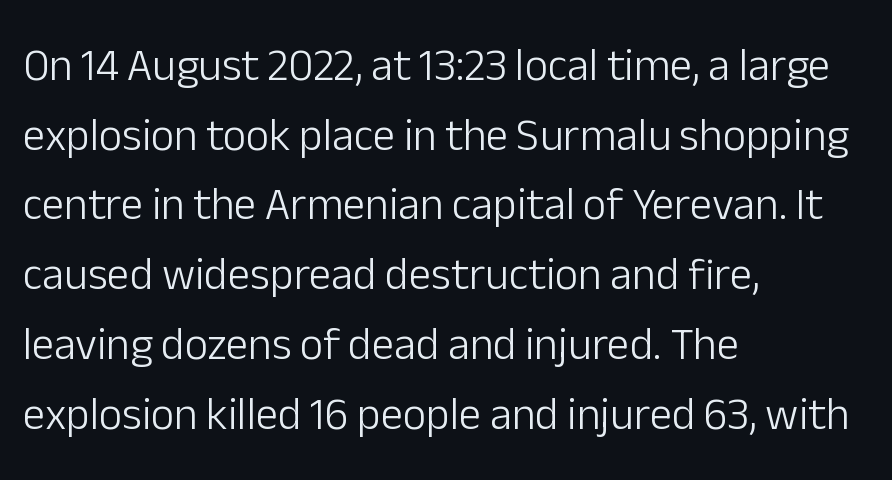
{"serif": "no", "italic": "no", "bold": "no", "weight": "light", "width": "normal", "stroke_contrast": "low", "x_height": "medium", "monospaced": "no", "underline": "no", "align": "left", "line_spacing": "normal", "line_spacing_ratio": 1.55, "letter_spacing": "normal", "letter_spacing_em": 0.0, "glyph_px": 45}
